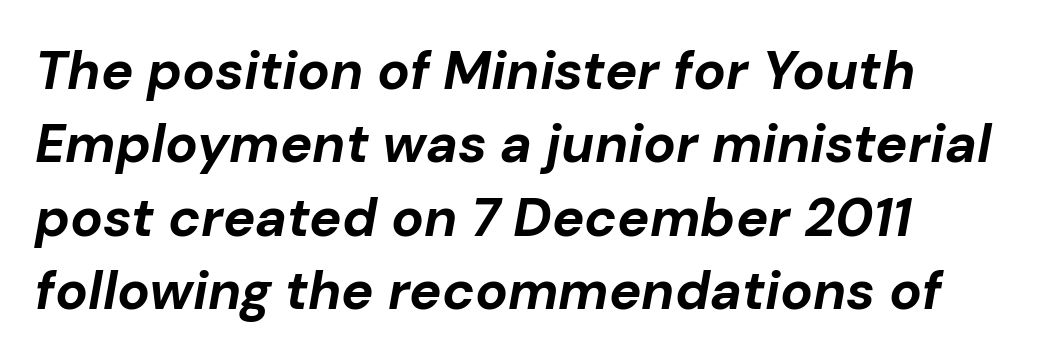
The image shows 54 px bold type, italic (leaning right); set left-aligned, normal line spacing (1.36x), normal letter spacing, not underlined; low stroke contrast and a medium x-height.
